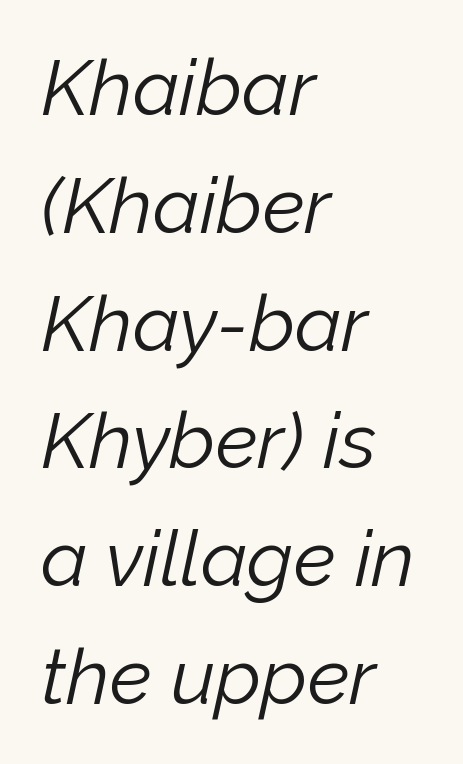
Nobody drew a line under any word here. Compared with a typical body face, this is equally light or lighter still. This sample uses plain, unmodified letter spacing. Think of a printed novel: that variable character pitch is what you see here. Notice how descenders clear the ascenders below comfortably — that's standard leading. Italic? Definitely — the glyphs are oblique.
